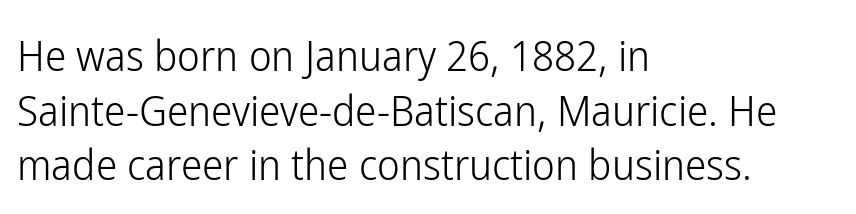
The image shows 43 px light, condensed sans-serif type, upright; set left-aligned, normal line spacing (1.27x), normal letter spacing, not underlined; low stroke contrast and a medium x-height.
